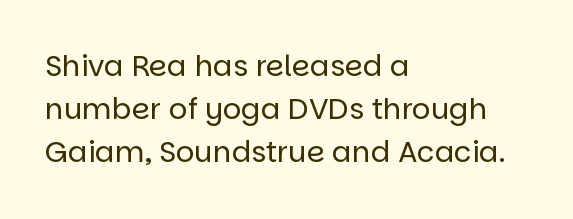
Q: Is the text bold? A: No.
Q: Is the text italic (slanted)? A: No, it is upright.
Q: Is the typeface a serif or a sans-serif typeface? A: Sans-serif.
Q: Is the text underlined? A: No.
Q: How is the paragraph aligned? A: Left-aligned.
Q: Is the spacing between letters normal or unusually wide? A: Normal.
Q: Is the spacing between lines tight, normal or loose? A: Normal.
Q: Width (condensed, normal, or wide)? A: Normal.
Q: Stroke contrast? A: Low.
Q: x-height? A: Large.
Q: Monospaced? A: No.
